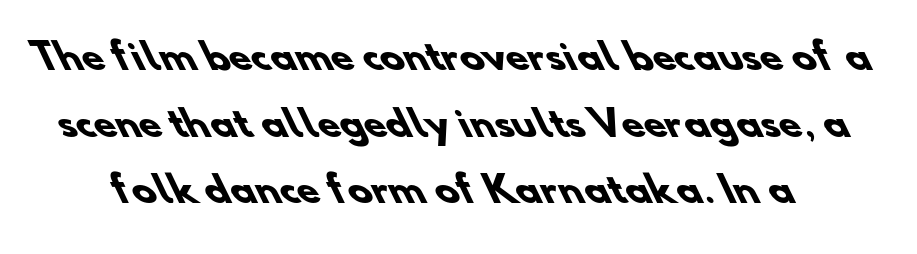
Q: Is the text bold? A: Yes.
Q: Is the typeface a serif or a sans-serif typeface? A: Sans-serif.
Q: Is the text underlined? A: No.
Q: Is the spacing between letters normal or unusually wide? A: Normal.
Q: Width (condensed, normal, or wide)? A: Normal.
Q: Stroke contrast? A: Low.
Q: x-height? A: Small.
Q: Monospaced? A: No.
